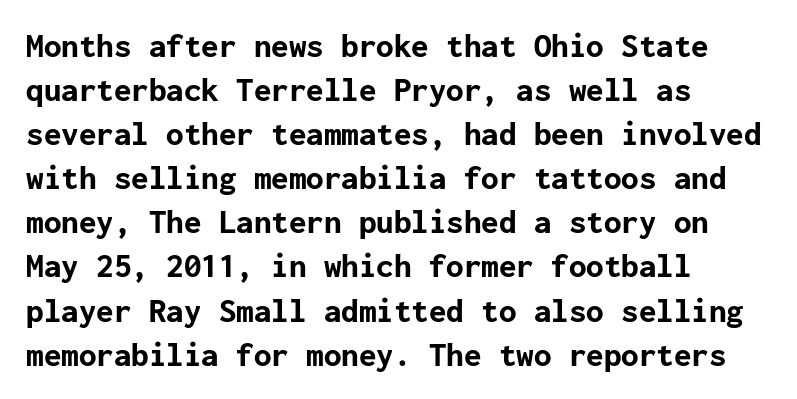
Q: Is the text bold? A: Yes.
Q: Is the text italic (slanted)? A: No, it is upright.
Q: Is the typeface a serif or a sans-serif typeface? A: Sans-serif.
Q: Is the text underlined? A: No.
Q: How is the paragraph aligned? A: Left-aligned.
Q: Is the spacing between letters normal or unusually wide? A: Normal.
Q: Is the spacing between lines tight, normal or loose? A: Normal.
Q: Width (condensed, normal, or wide)? A: Normal.
Q: Stroke contrast? A: Low.
Q: x-height? A: Medium.
